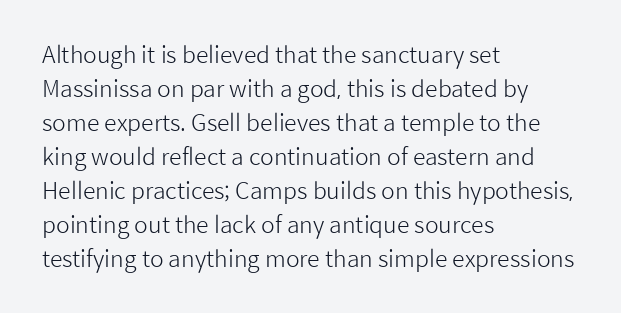
The image shows 23 px text type, upright; set left-aligned, normal line spacing (1.48x), normal letter spacing, not underlined.
